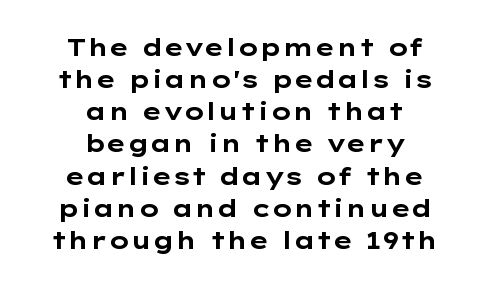
{"italic": "no", "bold": "yes", "underline": "no", "align": "center", "line_spacing": "normal", "line_spacing_ratio": 1.34, "letter_spacing": "normal", "letter_spacing_em": 0.0, "glyph_px": 24}
